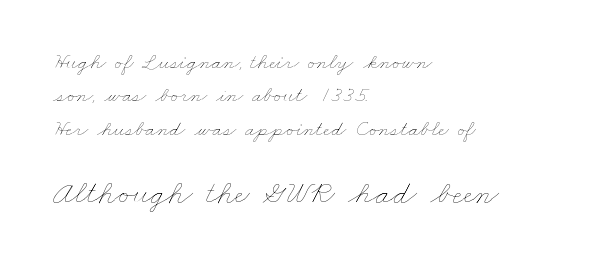
The later block is typeset at a bigger size than the earlier block. Glance below the letters and you will spot only blank space. A typesetter would call this proportional, since set widths differ per character. No heavy texture on the line: the type isn't bold. The letterforms sit shoulder to shoulder at normal distance. The lines sit at an ordinary, default distance from one another.
